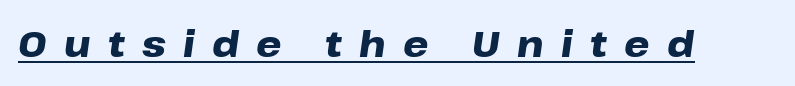
{"italic": "yes", "lean": "right", "slant_degrees": 8, "bold": "yes", "weight": "heavy", "width": "wide", "stroke_contrast": "low", "x_height": "medium", "monospaced": "no", "underline": "yes", "letter_spacing": "wide", "letter_spacing_em": 0.48, "glyph_px": 36}
